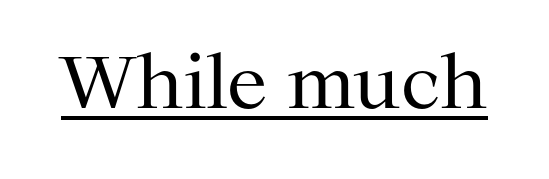
Q: Is the text bold? A: No.
Q: Is the text italic (slanted)? A: No, it is upright.
Q: Is the typeface a serif or a sans-serif typeface? A: Serif.
Q: Is the text underlined? A: Yes.
Q: Is the spacing between letters normal or unusually wide? A: Normal.
Q: Width (condensed, normal, or wide)? A: Normal.
Q: Stroke contrast? A: Medium.
Q: x-height? A: Medium.
Q: Monospaced? A: No.
